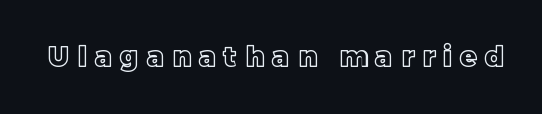
Compared with typical body copy, the letter spacing here is much looser. The baseline area is clear. Posture: straight, roman, zero tilt.
